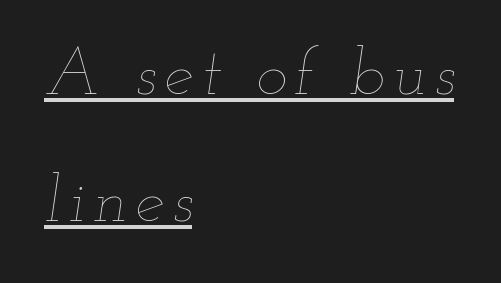
{"italic": "yes", "lean": "right", "slant_degrees": 12, "bold": "no", "weight": "thin", "width": "wide", "stroke_contrast": "low", "x_height": "small", "monospaced": "no", "underline": "yes", "align": "left", "line_spacing": "loose", "line_spacing_ratio": 1.93, "glyph_px": 66}
